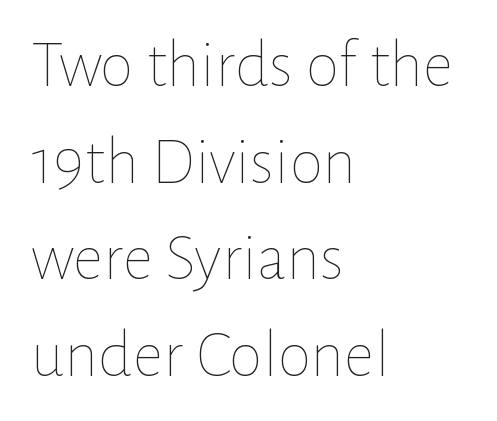
{"italic": "no", "bold": "no", "weight": "thin", "width": "normal", "stroke_contrast": "low", "x_height": "medium", "monospaced": "no", "underline": "no", "align": "left", "line_spacing": "normal", "line_spacing_ratio": 1.42, "letter_spacing": "normal", "letter_spacing_em": 0.0, "glyph_px": 68}
